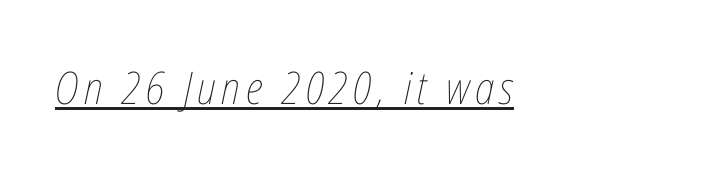
Q: Is the text bold? A: No.
Q: Is the text italic (slanted)? A: Yes, it leans right by about 12 degrees.
Q: Is the text underlined? A: Yes.
Q: Width (condensed, normal, or wide)? A: Condensed.
Q: Stroke contrast? A: Low.
Q: x-height? A: Medium.
Q: Monospaced? A: No.
